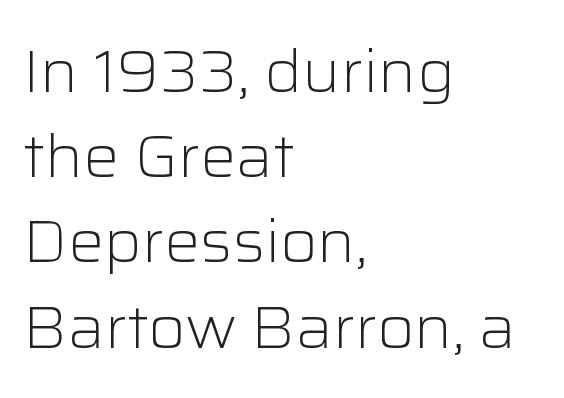
Q: Is the text bold? A: No.
Q: Is the text italic (slanted)? A: No, it is upright.
Q: Is the typeface a serif or a sans-serif typeface? A: Sans-serif.
Q: Is the text underlined? A: No.
Q: How is the paragraph aligned? A: Left-aligned.
Q: Is the spacing between letters normal or unusually wide? A: Normal.
Q: Is the spacing between lines tight, normal or loose? A: Normal.
Q: Width (condensed, normal, or wide)? A: Normal.
Q: Stroke contrast? A: Low.
Q: x-height? A: Medium.
Q: Monospaced? A: No.
